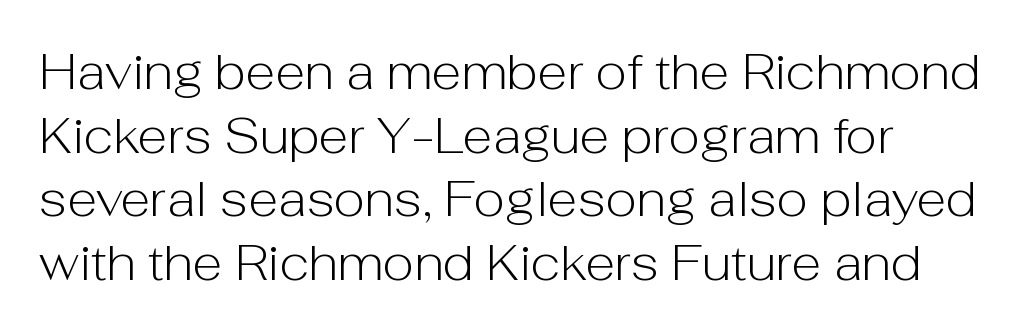
The line-height multiplier appears to be the usual default. Any mark beneath the type? The region is blank. Caption: standard tracking, unaltered. Examine the stroke ends and you'll find no serifs. Character widths vary here, with narrow letters taking less room than wide ones.
